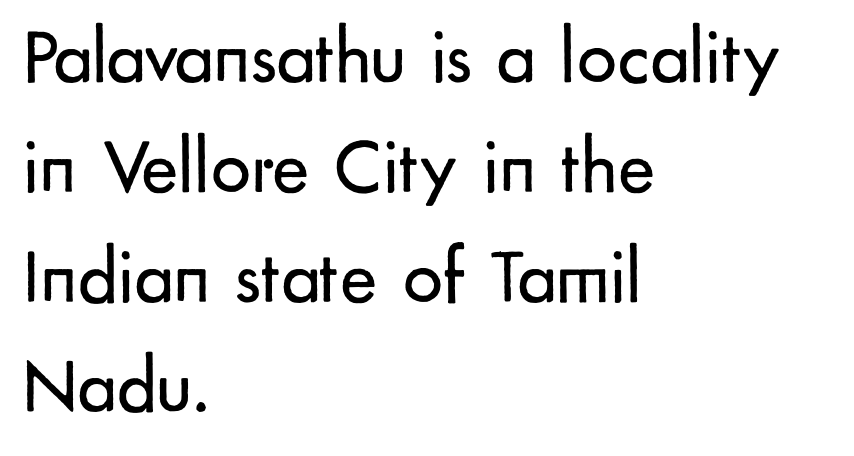
The strokes carry an ordinary text weight at most. These lines are rendered in a variable-pitch font. A roman cut, with each character standing at attention. Classification — sans serif. The passage shown has conventional tracking throughout.
